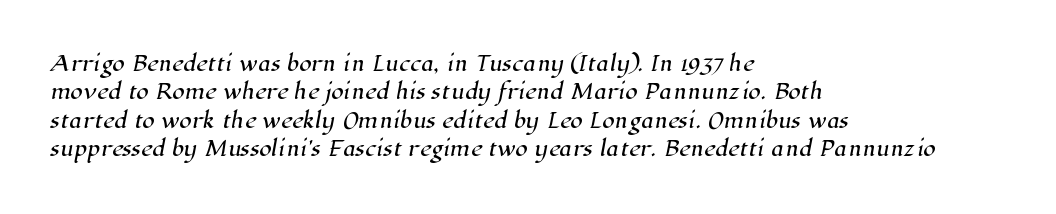
The image shows 20 px text type; set left-aligned, normal line spacing (1.42x), normal letter spacing, not underlined.
